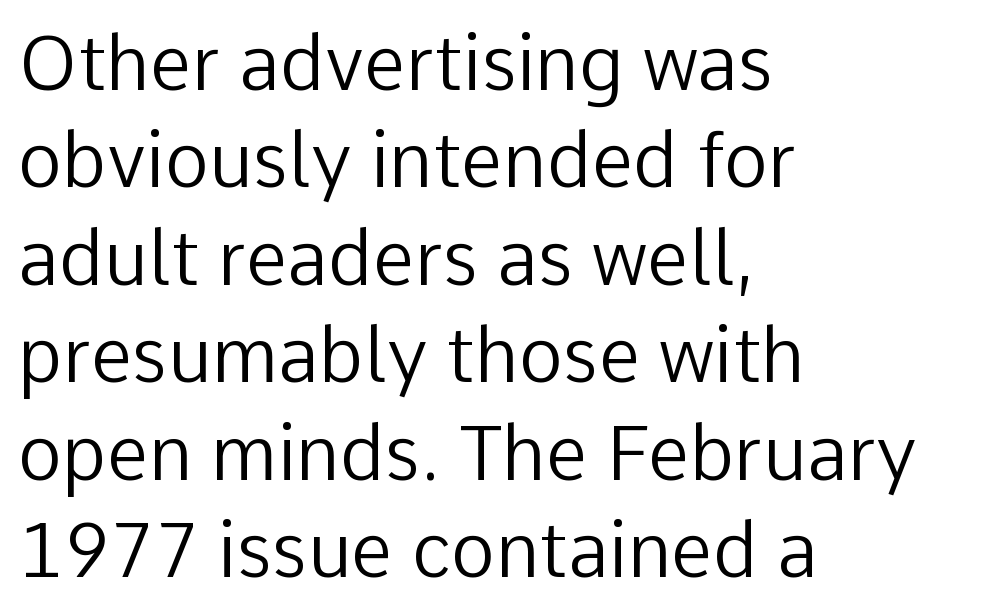
Q: Is the text bold? A: No.
Q: Is the text italic (slanted)? A: No, it is upright.
Q: Is the typeface a serif or a sans-serif typeface? A: Sans-serif.
Q: Is the text underlined? A: No.
Q: How is the paragraph aligned? A: Left-aligned.
Q: Is the spacing between letters normal or unusually wide? A: Normal.
Q: Is the spacing between lines tight, normal or loose? A: Normal.
Q: Width (condensed, normal, or wide)? A: Normal.
Q: Stroke contrast? A: Low.
Q: x-height? A: Medium.
Q: Monospaced? A: No.
